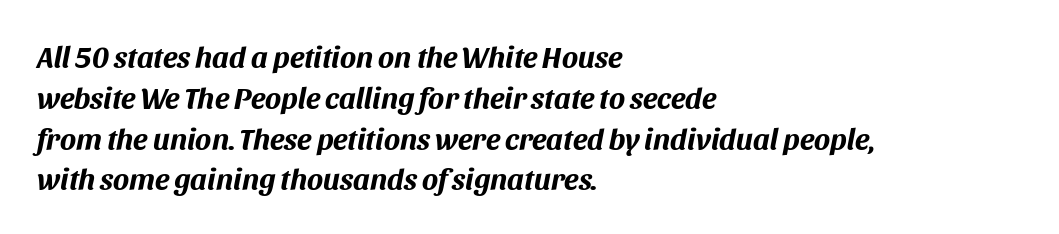
The image shows 30 px bold type, italic (leaning right); set left-aligned, normal line spacing (1.36x), normal letter spacing, not underlined; medium stroke contrast and a large x-height.
